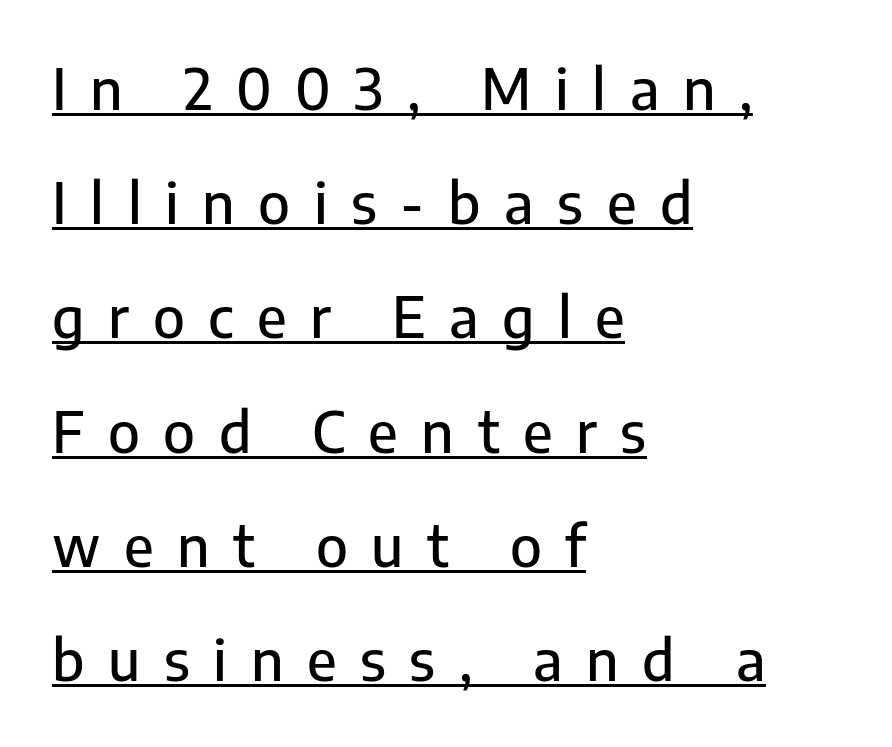
The image shows 56 px sans-serif type, upright; set left-aligned, loose line spacing (2.04x), unusually wide letter spacing (+0.42 em), underlined; low stroke contrast and a medium x-height.
